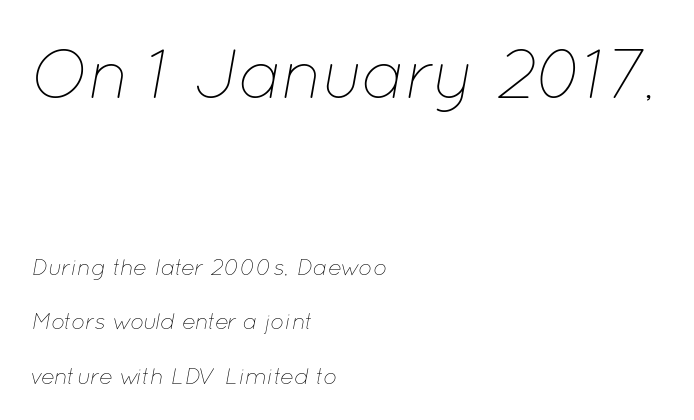
The image shows 70 px thin type, italic (leaning right); set left-aligned, loose line spacing (2.37x), normal letter spacing, not underlined; the first (top) block is 3.04x larger; low stroke contrast and a medium x-height.
